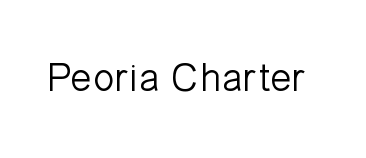
Do the characters align in a grid? No, the font is proportional. The letterforms sit shoulder to shoulder at normal distance. The typeface chosen for these lines omits serifs. Check the space under the baseline: it is left empty. Vertical stems look standard width or narrower in stroke. Designer's note — italics off, roman on.
